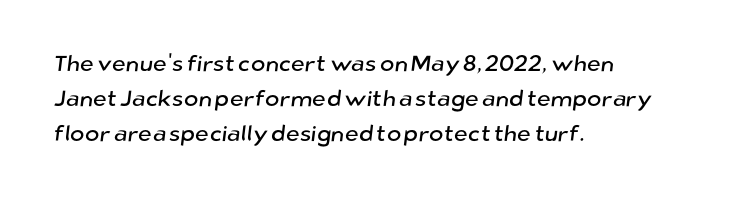
Layout note: lines flush left. Descenders are the only things crossing below the line. The vertical gap from one line to the next is medium. Caption: standard tracking, unaltered.
